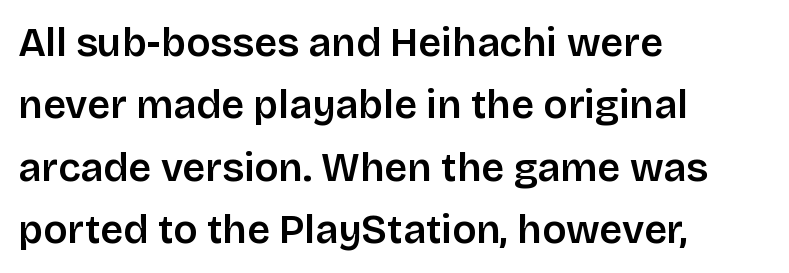
{"serif": "no", "italic": "no", "width": "normal", "stroke_contrast": "low", "x_height": "large", "monospaced": "no", "underline": "no", "align": "left", "line_spacing": "normal", "line_spacing_ratio": 1.56, "letter_spacing": "normal", "letter_spacing_em": 0.0, "glyph_px": 40}
